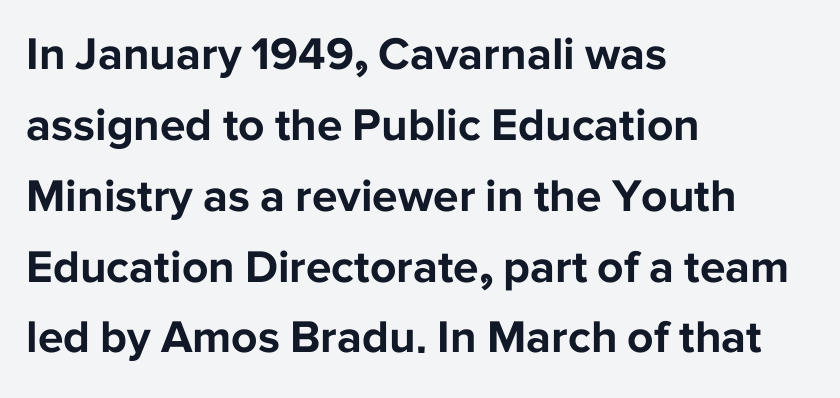
The image shows 46 px bold sans-serif type, upright; set left-aligned, normal line spacing (1.54x), normal letter spacing, not underlined; low stroke contrast and a medium x-height.
